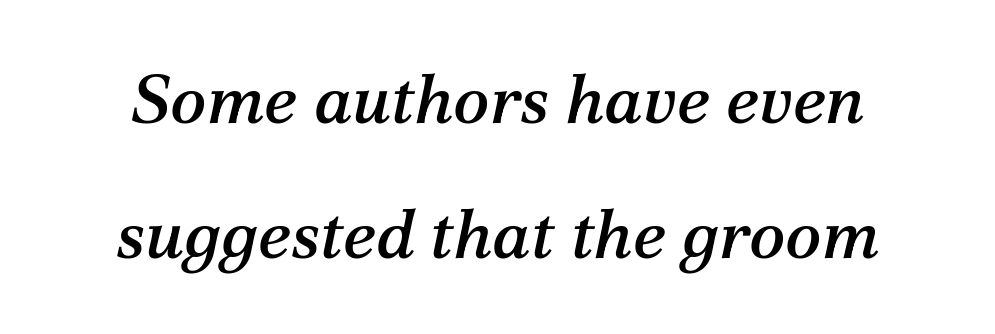
Nobody drew a line under any word here. If you drew a line through each stem, it would be angled. These lines are rendered in a variable-pitch font. Default kerning and tracking; the words read as compact shapes.
